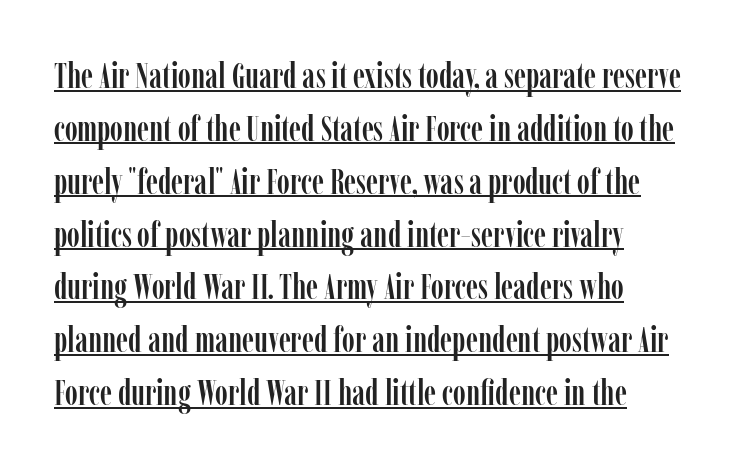
Q: Is the text italic (slanted)? A: No, it is upright.
Q: Is the typeface a serif or a sans-serif typeface? A: Serif.
Q: Is the text underlined? A: Yes.
Q: Is the spacing between letters normal or unusually wide? A: Normal.
Q: Is the spacing between lines tight, normal or loose? A: Normal.
Q: Width (condensed, normal, or wide)? A: Condensed.
Q: Stroke contrast? A: Low.
Q: x-height? A: Medium.
Q: Monospaced? A: No.
